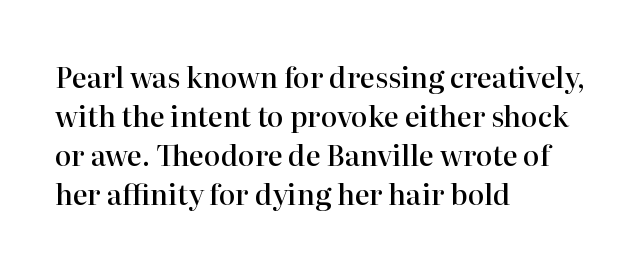
{"serif": "yes", "italic": "no", "bold": "semi", "weight": "semibold", "width": "normal", "stroke_contrast": "high", "x_height": "medium", "monospaced": "no", "underline": "no", "align": "left", "line_spacing": "normal", "line_spacing_ratio": 1.39, "letter_spacing": "normal", "letter_spacing_em": 0.0, "glyph_px": 28}
